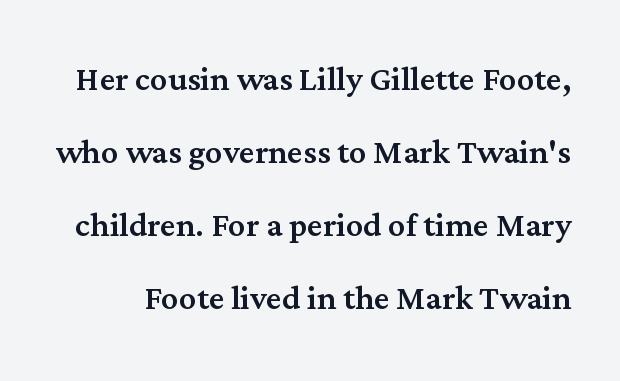
The rendering uses a moderate line-height, typical for paragraphs. The specimen reads as upright at a glance. This rendering leaves character spacing at its baseline value. Unmarked baselines from the first word to the last. Spacing verdict: proportional, widths tailored to each character.
